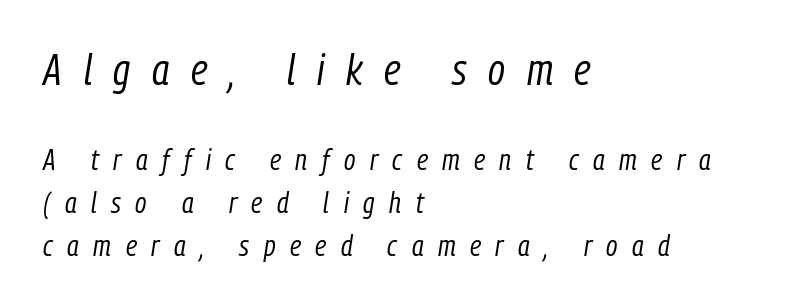
This rendering features lettering with no underline. The specimen reads as italic at a glance. What stands out about the letter spacing? Its width — letters are far apart. Here the designer chose a conventional face with non-uniform glyph widths. Line spacing here is normal.
